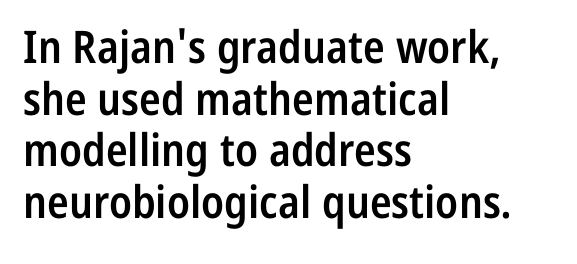
Varying glyph widths throughout — classic text-font behaviour. Is the block centered? No — it sits flush against the left margin. Nobody touched the tracking dial on this one. The specimen reads as upright at a glance. What kind of face is this? One without serifs — a sans. These words are printed semibold, heavier than regular yet not bold.
